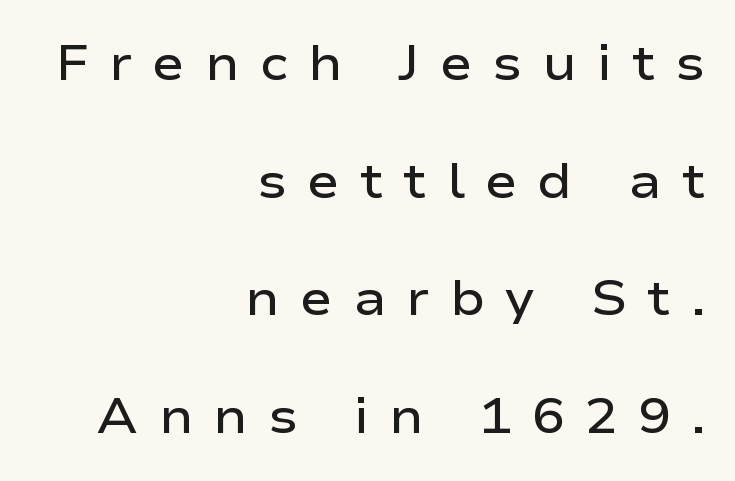
The image shows 49 px semibold, wide sans-serif type, upright; set right-aligned, loose line spacing (2.4x), unusually wide letter spacing (+0.41 em), not underlined; low stroke contrast and a medium x-height.
